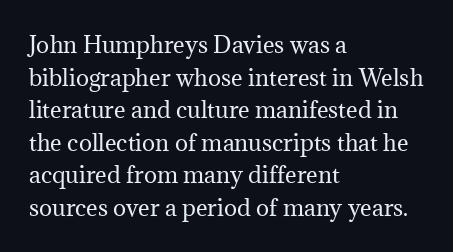
Rows of type keep a routine distance in the vertical direction. The space beneath each line is pristine and unruled. Which margin do the lines hug? The left one — the right edge is uneven. The letterforms sit shoulder to shoulder at normal distance.
